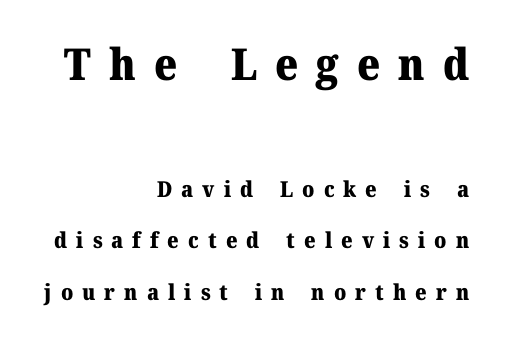
{"serif": "yes", "italic": "no", "bold": "yes", "weight": "heavy", "width": "normal", "stroke_contrast": "medium", "x_height": "medium", "monospaced": "no", "underline": "no", "align": "right", "line_spacing": "loose", "line_spacing_ratio": 2.35, "letter_spacing": "wide", "letter_spacing_em": 0.41, "larger_block": "first", "size_ratio": 2.0, "glyph_px": 44}
